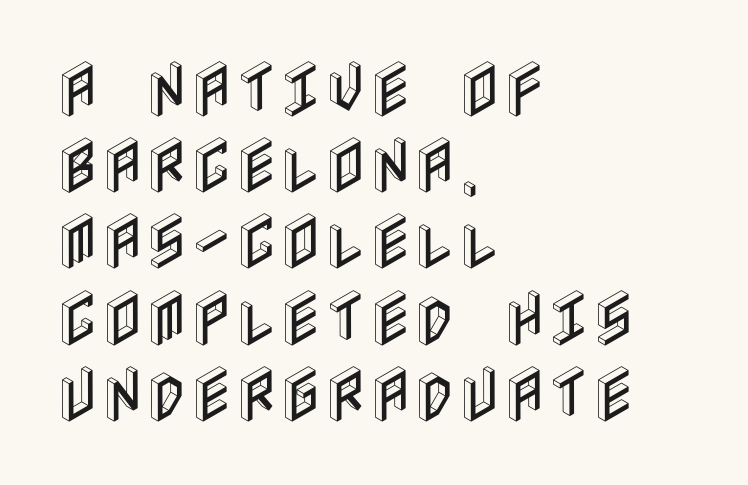
Q: Is the text italic (slanted)? A: No, it is upright.
Q: Is the text underlined? A: No.
Q: How is the paragraph aligned? A: Left-aligned.
Q: Is the spacing between letters normal or unusually wide? A: Normal.
Q: Is the spacing between lines tight, normal or loose? A: Normal.
Q: Width (condensed, normal, or wide)? A: Condensed.
Q: x-height? A: Large.
